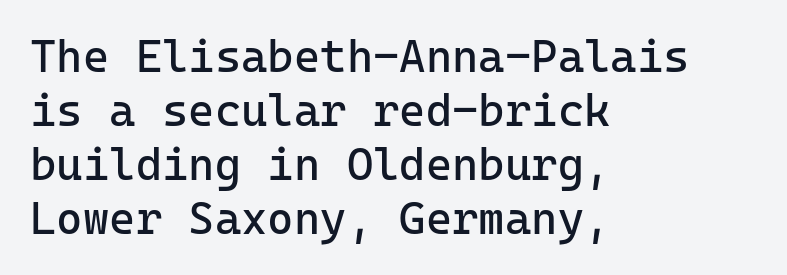
The image shows 45 px regular-weight sans-serif type, upright, monospaced; set left-aligned, line spacing 1.2x, normal letter spacing, not underlined; low stroke contrast and a medium x-height.
